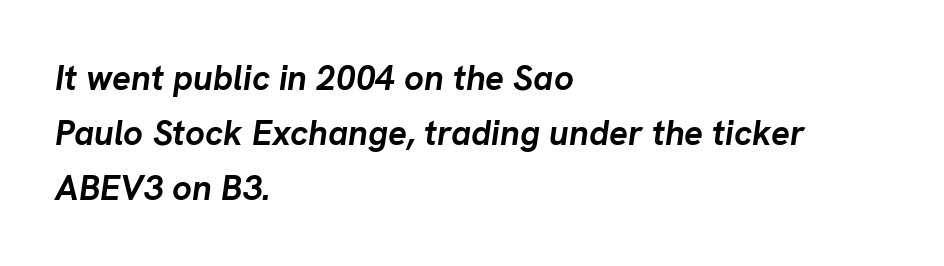
Q: Is the text bold? A: Yes.
Q: Is the text italic (slanted)? A: Yes, it leans right by about 8 degrees.
Q: Is the text underlined? A: No.
Q: How is the paragraph aligned? A: Left-aligned.
Q: Is the spacing between letters normal or unusually wide? A: Normal.
Q: Is the spacing between lines tight, normal or loose? A: Normal.
Q: Width (condensed, normal, or wide)? A: Normal.
Q: Stroke contrast? A: Low.
Q: x-height? A: Medium.
Q: Monospaced? A: No.
